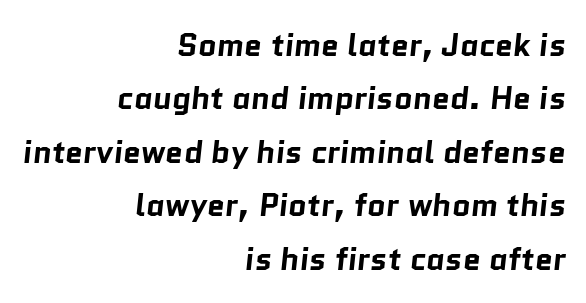
The image shows 32 px bold sans-serif type; set right-aligned, normal line spacing (1.67x), normal letter spacing, not underlined; low stroke contrast and a medium x-height.
